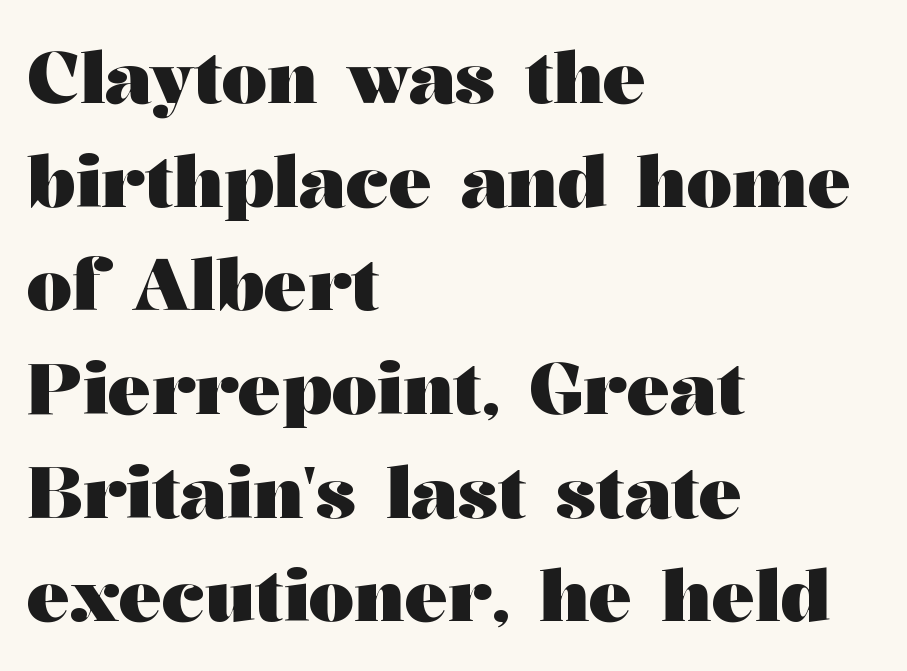
{"serif": "yes", "italic": "no", "bold": "yes", "weight": "heavy", "width": "wide", "stroke_contrast": "medium", "x_height": "medium", "monospaced": "no", "underline": "no", "align": "left", "line_spacing": "normal", "line_spacing_ratio": 1.44, "letter_spacing": "normal", "letter_spacing_em": 0.0, "glyph_px": 72}
